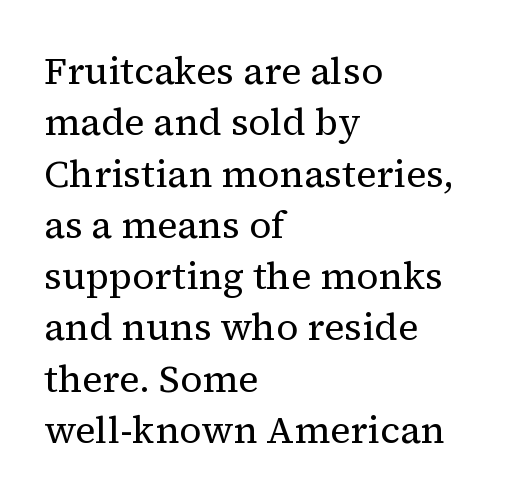
Q: Is the text bold? A: No.
Q: Is the text italic (slanted)? A: No, it is upright.
Q: Is the typeface a serif or a sans-serif typeface? A: Serif.
Q: Is the text underlined? A: No.
Q: How is the paragraph aligned? A: Left-aligned.
Q: Is the spacing between letters normal or unusually wide? A: Normal.
Q: Is the spacing between lines tight, normal or loose? A: Normal.
Q: Width (condensed, normal, or wide)? A: Normal.
Q: Stroke contrast? A: Medium.
Q: x-height? A: Medium.
Q: Monospaced? A: No.
